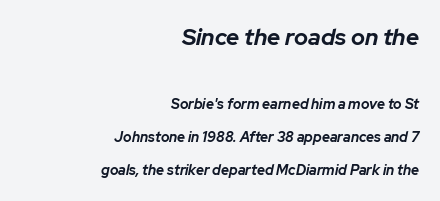
Rendered with sloped, italic letterforms. The passage shown stacks its lines with a broad gap. The rag falls on the left side of this text block. Bigger letters appear in the top chunk; the bottom chunk is reduced.
